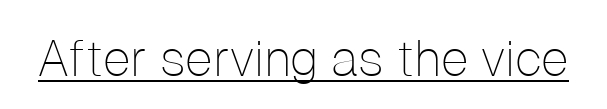
The image shows 50 px thin sans-serif type, upright; set normal letter spacing, underlined; low stroke contrast and a medium x-height.
